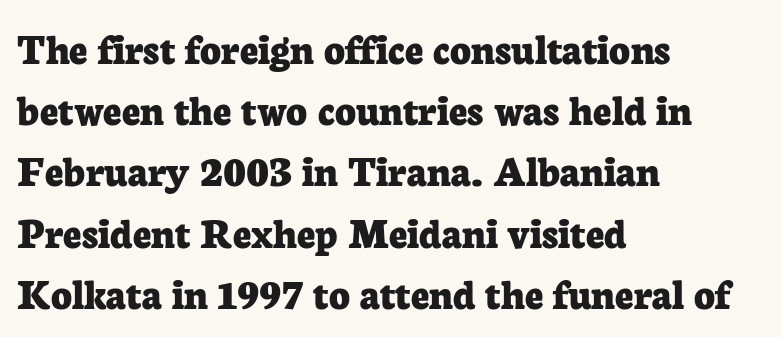
{"serif": "yes", "italic": "no", "bold": "yes", "weight": "bold", "width": "normal", "stroke_contrast": "low", "x_height": "medium", "monospaced": "no", "underline": "no", "align": "left", "line_spacing": "normal", "line_spacing_ratio": 1.36, "letter_spacing": "normal", "letter_spacing_em": 0.0, "glyph_px": 45}
